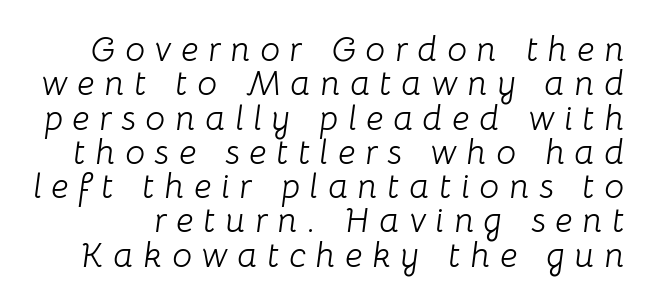
Emphasis-style slanted type is in use. Heft: none added — not bold. Bare-footed words on every line. The gaps between neighbouring characters are conspicuously large. Each letter keeps its own natural width here, so spacing adapts to shape. Does the leading feel generous? Not at all — it's pinched.
